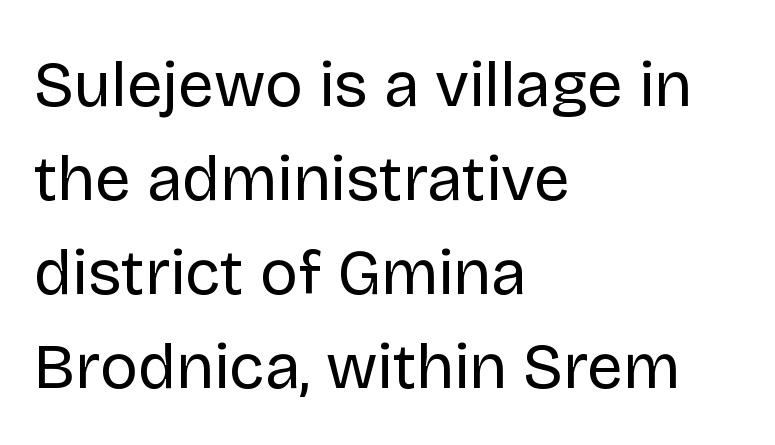
The letters look calm and open, with moderate or lighter stems. Underline: absent. If you drew a line through each stem, it would be perfectly vertical. No feet cap the strokes, marking this as sans-serif type. The paragraph has a hard left edge and a soft right edge.
